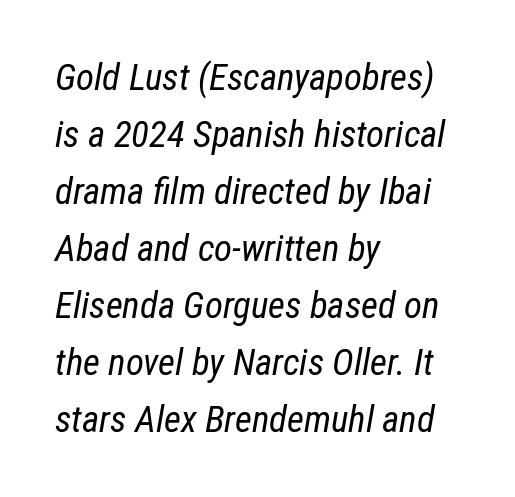
The image shows 37 px regular-weight, condensed type, italic (leaning right); set left-aligned, normal line spacing (1.54x), normal letter spacing, not underlined; low stroke contrast and a medium x-height.
